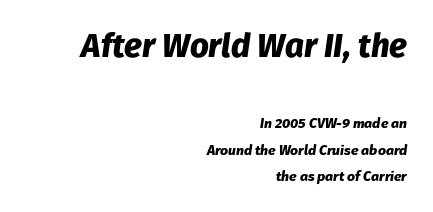
{"italic": "yes", "lean": "right", "slant_degrees": 8, "bold": "yes", "weight": "heavy", "width": "normal", "stroke_contrast": "low", "x_height": "medium", "monospaced": "no", "underline": "no", "align": "right", "line_spacing_ratio": 1.88, "letter_spacing": "normal", "letter_spacing_em": 0.0, "larger_block": "first", "size_ratio": 2.36, "glyph_px": 33}
